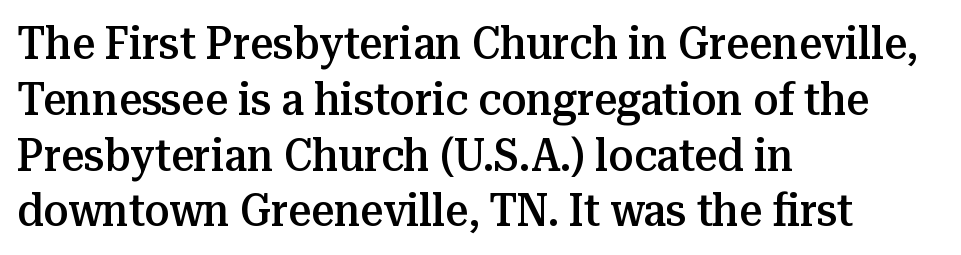
Q: Is the text bold? A: Semi-bold.
Q: Is the text italic (slanted)? A: No, it is upright.
Q: Is the typeface a serif or a sans-serif typeface? A: Serif.
Q: Is the text underlined? A: No.
Q: How is the paragraph aligned? A: Left-aligned.
Q: Is the spacing between letters normal or unusually wide? A: Normal.
Q: Width (condensed, normal, or wide)? A: Normal.
Q: Stroke contrast? A: Medium.
Q: x-height? A: Medium.
Q: Monospaced? A: No.
